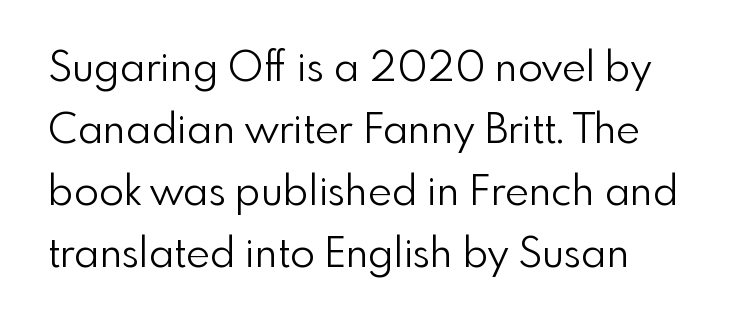
Think of a printed novel: that variable character pitch is what you see here. Does the type have serifs? No, each stem ends abruptly. Posture: vertical. Type without underlining.
